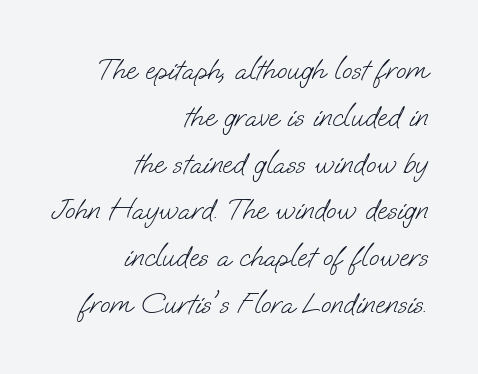
Q: Is the text bold? A: No.
Q: Is the typeface a serif or a sans-serif typeface? A: Sans-serif.
Q: Is the text underlined? A: No.
Q: How is the paragraph aligned? A: Right-aligned.
Q: Is the spacing between letters normal or unusually wide? A: Normal.
Q: Is the spacing between lines tight, normal or loose? A: Normal.
Q: Width (condensed, normal, or wide)? A: Normal.
Q: Stroke contrast? A: Low.
Q: x-height? A: Small.
Q: Monospaced? A: No.
